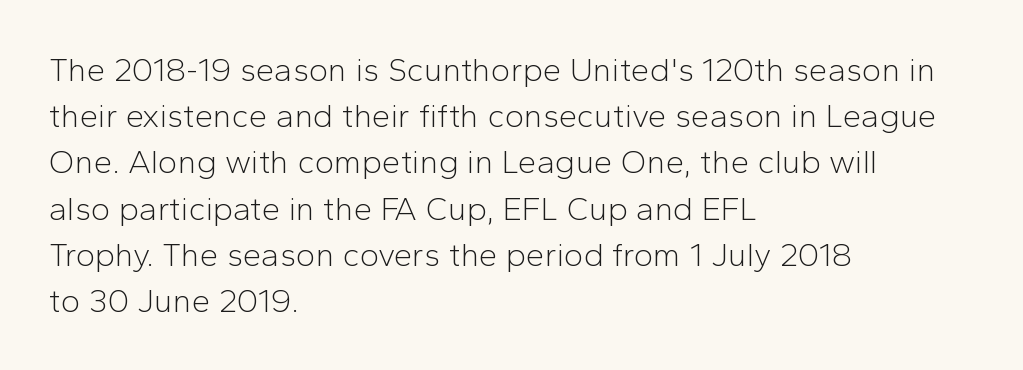
Leading: standard. Look at the bottom of the vertical strokes: they stop flat, with no serifs. Posture: vertical. Does extra space separate the letters? No, they use regular spacing.
